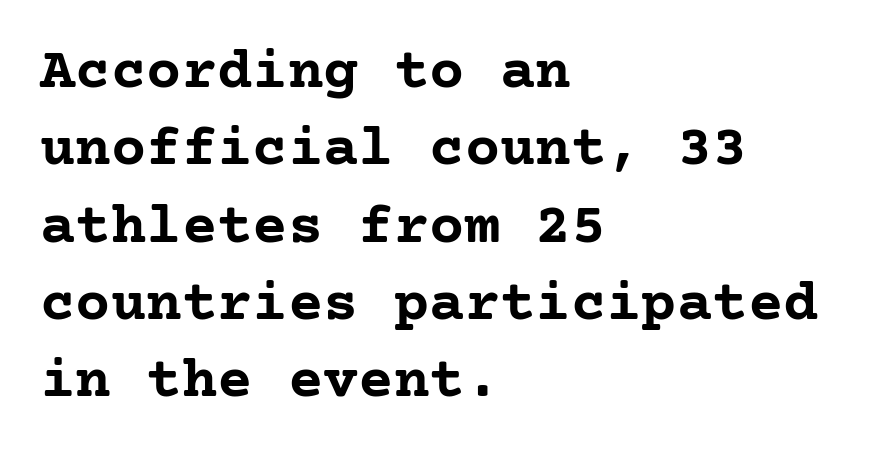
The image shows 59 px semibold serif type, upright; set left-aligned, normal line spacing (1.31x), normal letter spacing, not underlined; low stroke contrast and a medium x-height.
